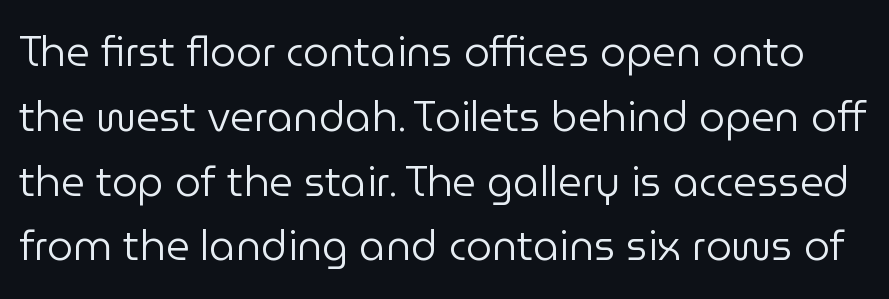
{"serif": "no", "italic": "no", "bold": "no", "weight": "regular", "width": "normal", "stroke_contrast": "low", "x_height": "medium", "monospaced": "no", "underline": "no", "line_spacing": "normal", "line_spacing_ratio": 1.58, "letter_spacing": "normal", "letter_spacing_em": 0.0, "glyph_px": 41}
